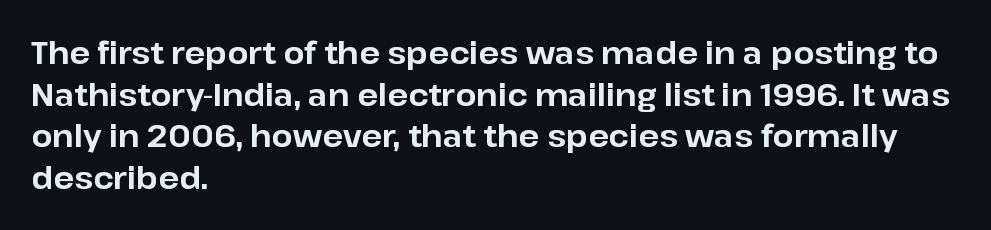
Q: Is the text bold? A: Yes.
Q: Is the text italic (slanted)? A: No, it is upright.
Q: Is the typeface a serif or a sans-serif typeface? A: Sans-serif.
Q: Is the text underlined? A: No.
Q: How is the paragraph aligned? A: Left-aligned.
Q: Is the spacing between letters normal or unusually wide? A: Normal.
Q: Is the spacing between lines tight, normal or loose? A: Normal.
Q: Width (condensed, normal, or wide)? A: Normal.
Q: Stroke contrast? A: Low.
Q: x-height? A: Medium.
Q: Monospaced? A: No.
